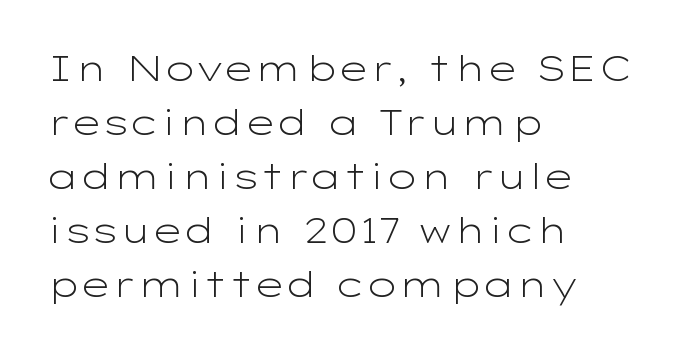
The image shows 35 px light, wide sans-serif type, upright; set left-aligned, normal line spacing (1.54x), normal letter spacing, not underlined; low stroke contrast and a medium x-height.
